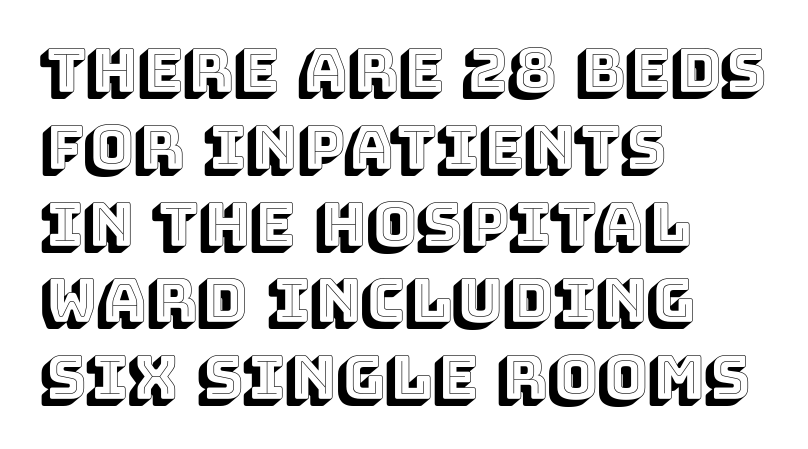
Descenders are the only things crossing below the line. Students, observe: this is what conventionally led text looks like. A classic flush-left, rag-right setting is used for this passage. No extra tracking has been applied to these lines. The lettering holds an erect, upright posture throughout.
